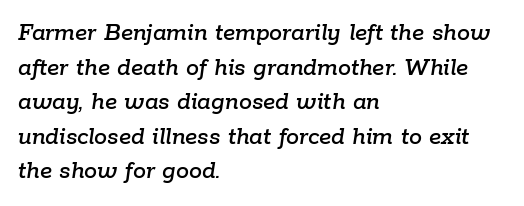
The image shows 26 px text type, italic (leaning right); set left-aligned, normal line spacing (1.33x), normal letter spacing, not underlined.
